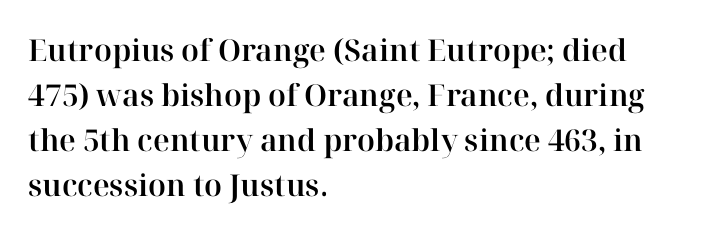
The face used here is proportionally spaced, like ordinary book or web type. Letters rest on an invisible, unmarked baseline. Quick note: not italic, upright. The tracking reads as untouched default to a designer's eye. How would I describe the line gaps? Plain and ordinary.
